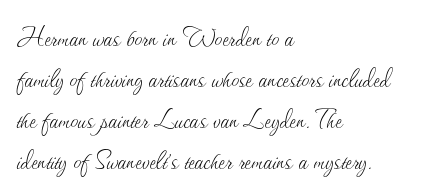
Rule under the text: the space is simply empty. How are the letters spaced? Ordinarily, with no added tracking. A student would call this left alignment; a typographer would say flush left, rag right. Each stroke keeps to a modest, everyday thickness or less.
